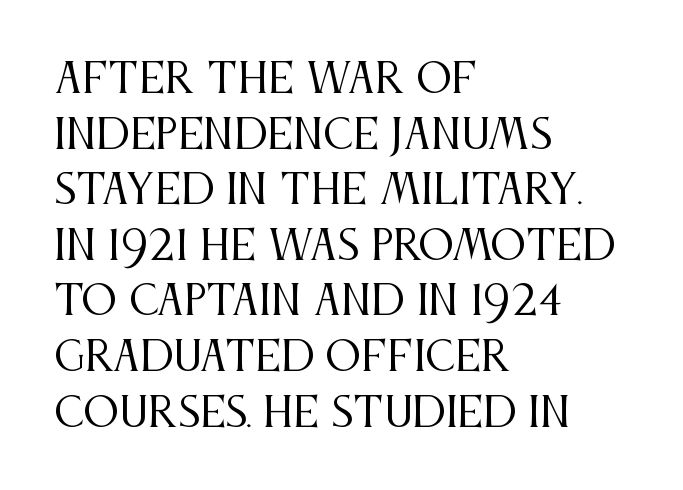
{"serif": "yes", "italic": "no", "bold": "no", "weight": "regular", "width": "condensed", "stroke_contrast": "medium", "x_height": "large", "monospaced": "no", "underline": "no", "align": "left", "line_spacing": "normal", "line_spacing_ratio": 1.39, "letter_spacing": "normal", "letter_spacing_em": 0.0, "glyph_px": 40}
